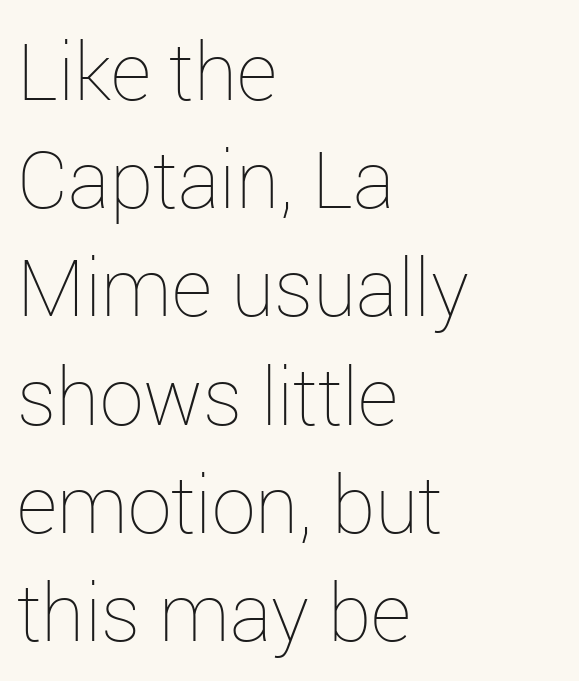
The image shows 79 px thin type, upright; set left-aligned, normal line spacing (1.37x), normal letter spacing, not underlined; low stroke contrast and a medium x-height.
